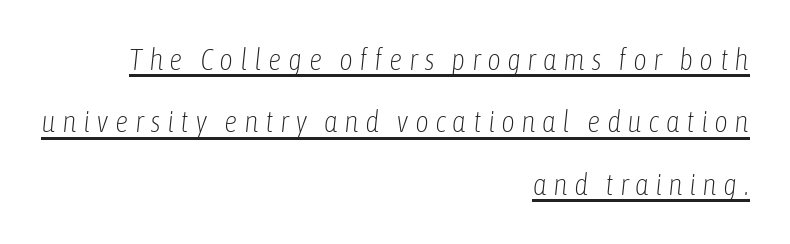
Q: Is the text bold? A: No.
Q: Is the text italic (slanted)? A: Yes, it leans right by about 6 degrees.
Q: Is the text underlined? A: Yes.
Q: How is the paragraph aligned? A: Right-aligned.
Q: Is the spacing between letters normal or unusually wide? A: Unusually wide.
Q: Is the spacing between lines tight, normal or loose? A: Loose.
Q: Width (condensed, normal, or wide)? A: Condensed.
Q: Stroke contrast? A: Low.
Q: x-height? A: Medium.
Q: Monospaced? A: No.
